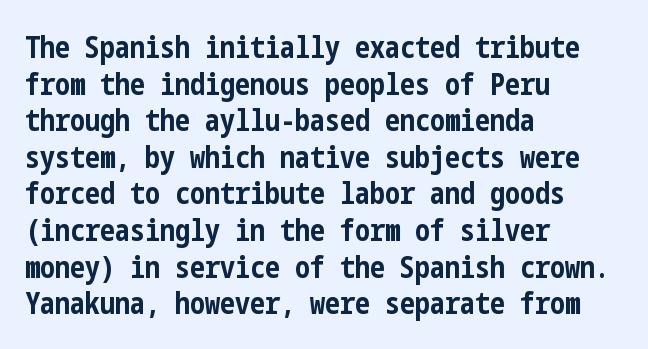
{"serif": "no", "italic": "no", "bold": "yes", "weight": "bold", "width": "condensed", "stroke_contrast": "low", "x_height": "medium", "underline": "no", "align": "left", "line_spacing_ratio": 1.22, "letter_spacing": "normal", "letter_spacing_em": 0.0, "glyph_px": 30}
